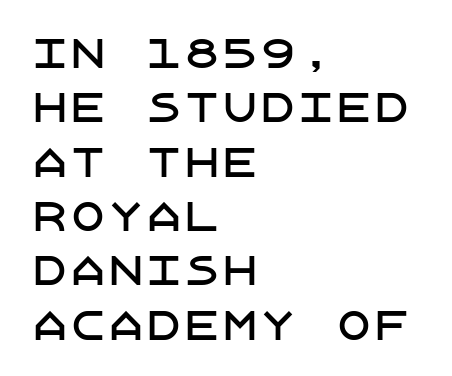
Italic: no, the glyphs are upright roman. Is the block centered? No — it sits flush against the left margin. Does the leading feel generous? No, just average. This is sans-serif lettering, the kind often seen on screens and signage. Letters rest on an invisible, unmarked baseline.
